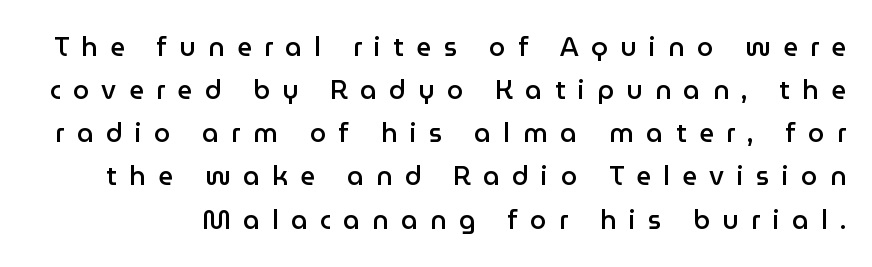
The image shows 26 px text type, upright; set normal line spacing (1.66x), unusually wide letter spacing (+0.48 em), not underlined.
